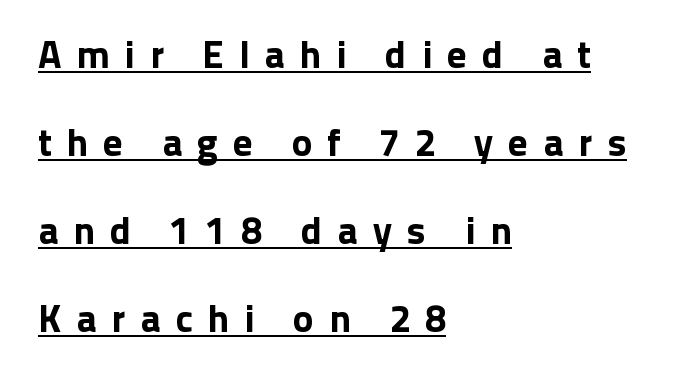
Q: Is the text italic (slanted)? A: No, it is upright.
Q: Is the typeface a serif or a sans-serif typeface? A: Sans-serif.
Q: Is the text underlined? A: Yes.
Q: How is the paragraph aligned? A: Left-aligned.
Q: Is the spacing between letters normal or unusually wide? A: Unusually wide.
Q: Is the spacing between lines tight, normal or loose? A: Loose.
Q: Width (condensed, normal, or wide)? A: Normal.
Q: Stroke contrast? A: Low.
Q: x-height? A: Medium.
Q: Monospaced? A: No.
